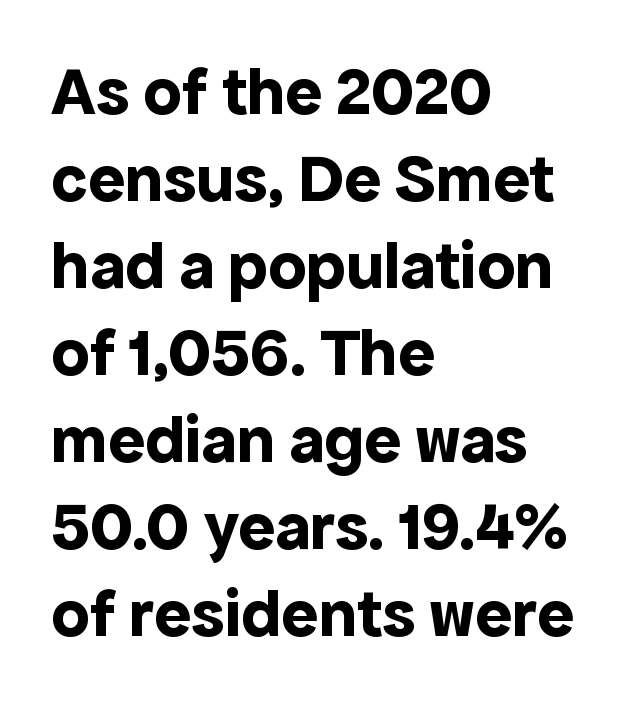
{"serif": "no", "italic": "no", "bold": "yes", "weight": "bold", "width": "normal", "x_height": "medium", "monospaced": "no", "underline": "no", "align": "left", "line_spacing": "normal", "line_spacing_ratio": 1.26, "letter_spacing": "normal", "letter_spacing_em": 0.0, "glyph_px": 69}
